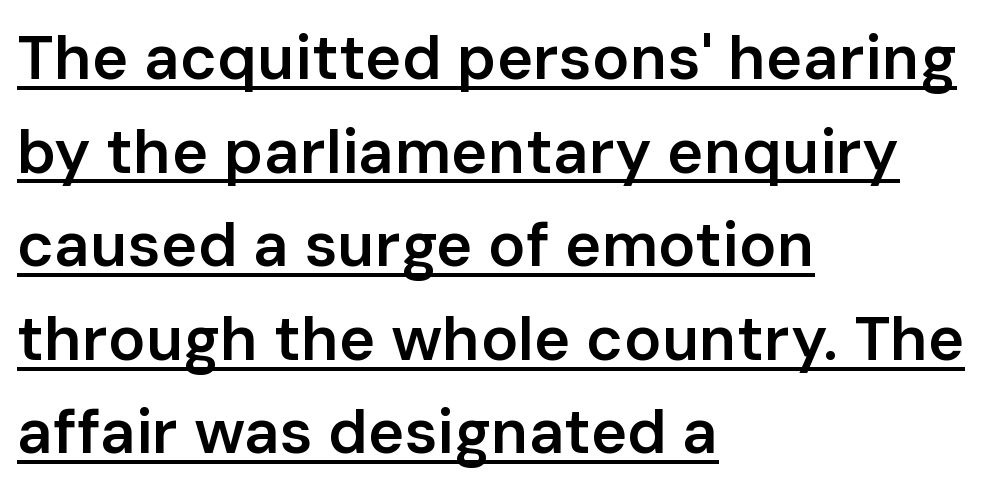
Is there an underline? Yes — a line sits under the letters. If you measured baseline to baseline, you'd find a middling distance. To sum up the face: it is a sans, with no serifs. The rendering uses natural spacing where letterforms have individual widths. The lettering holds an erect, upright posture throughout.
